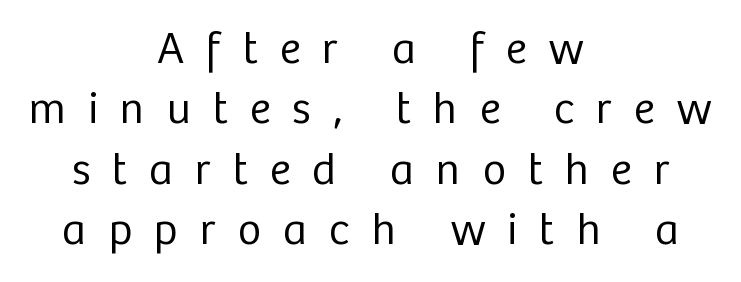
The image shows 45 px regular-weight sans-serif type, upright; set centered, normal line spacing (1.34x), unusually wide letter spacing (+0.49 em), not underlined; low stroke contrast and a medium x-height.
